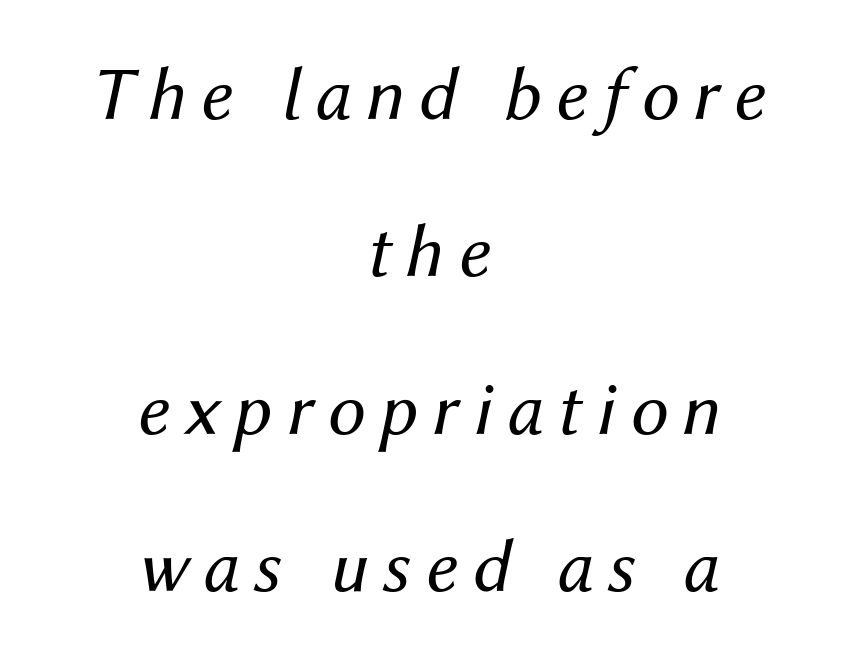
The image shows 76 px regular-weight type, italic (leaning right); set centered, loose line spacing (2.07x), not underlined; medium stroke contrast and a medium x-height.
